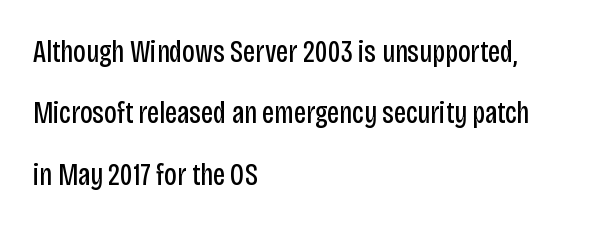
{"serif": "no", "italic": "no", "bold": "no", "weight": "regular", "width": "condensed", "stroke_contrast": "low", "x_height": "large", "monospaced": "no", "underline": "no", "align": "left", "line_spacing": "loose", "line_spacing_ratio": 1.98, "letter_spacing": "normal", "letter_spacing_em": 0.0, "glyph_px": 31}
